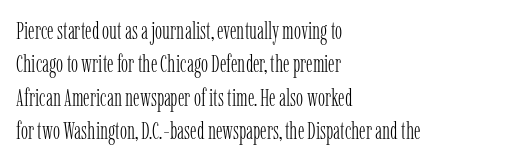
The letterforms sit at book weight or below. Posture: straight, roman, zero tilt. Tracking value appears to be zero — textbook default spacing. The passage shown stacks its lines at a standard gap. Is the block centered? No — it sits flush against the left margin. The foot of each line stays bare and open.
